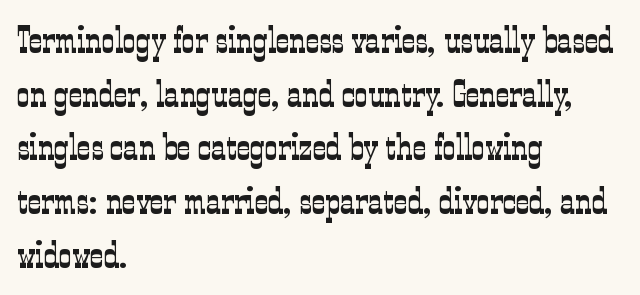
{"serif": "yes", "italic": "no", "bold": "no", "weight": "light", "width": "condensed", "stroke_contrast": "low", "x_height": "medium", "monospaced": "no", "underline": "no", "align": "left", "line_spacing": "normal", "line_spacing_ratio": 1.45, "letter_spacing": "normal", "letter_spacing_em": 0.0, "glyph_px": 37}
